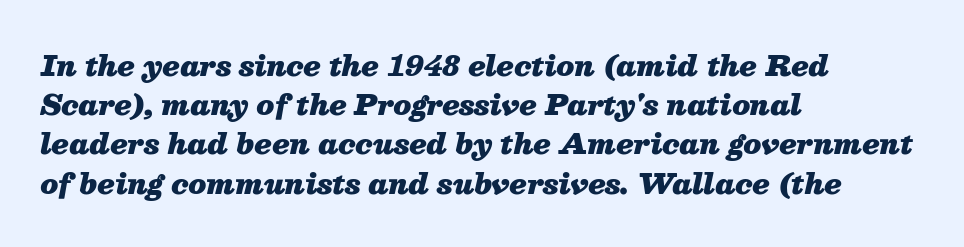
{"italic": "yes", "lean": "right", "slant_degrees": 13, "bold": "yes", "weight": "heavy", "width": "normal", "stroke_contrast": "medium", "x_height": "medium", "monospaced": "no", "underline": "no", "align": "left", "line_spacing": "normal", "line_spacing_ratio": 1.4, "letter_spacing": "normal", "letter_spacing_em": 0.0, "glyph_px": 28}
